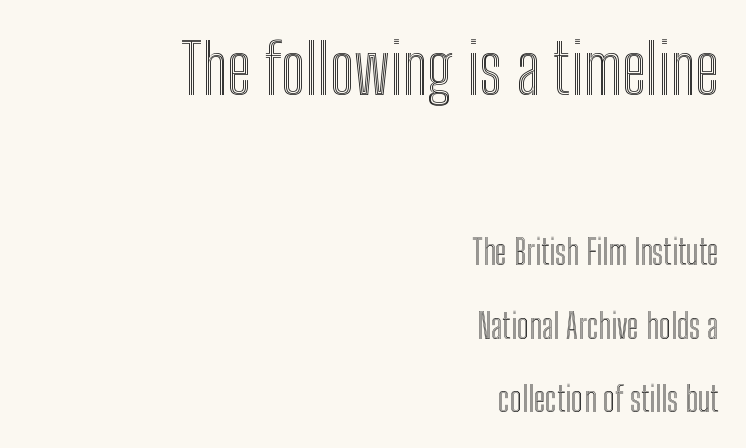
Short and long lines alike share a common ending point at right. The lettering stays uniformly vertical, giving the passage a roman look. You could call the tracking neutral — neither tight nor loose. Character size in the leading block exceeds that of the trailing block. This sample trades compactness for vertical openness between lines.
